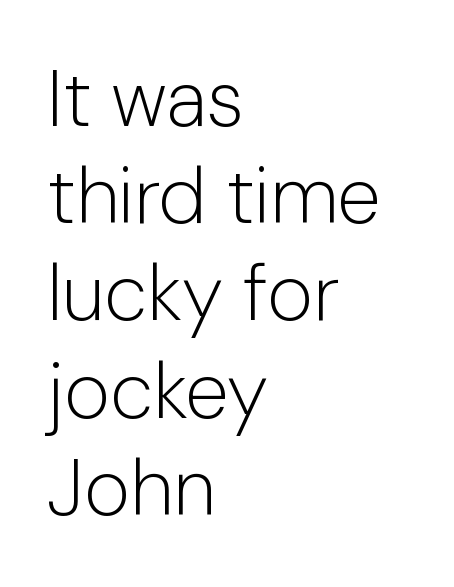
The image shows 79 px light sans-serif type, upright; set left-aligned, line spacing 1.23x, normal letter spacing, not underlined; low stroke contrast and a medium x-height.
